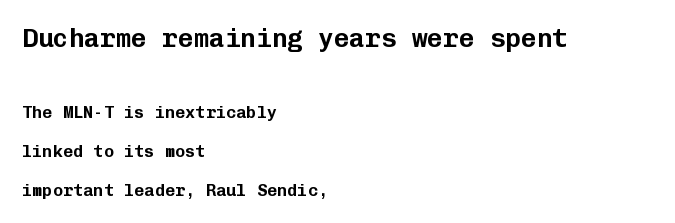
{"italic": "no", "underline": "no", "align": "left", "line_spacing": "loose", "line_spacing_ratio": 2.28, "letter_spacing": "normal", "letter_spacing_em": 0.0, "larger_block": "first", "size_ratio": 1.53, "glyph_px": 26}
